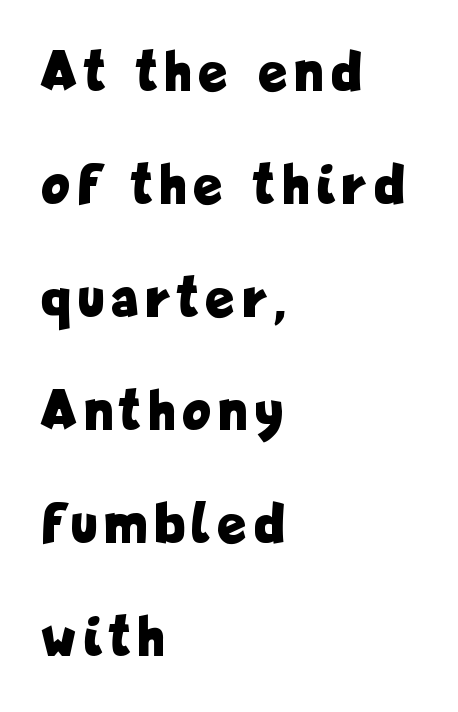
You could not count columns in this text — the font is proportionally spaced. The paragraph shown leans on its left margin. Every stem runs plumb, perpendicular to the baseline. I'd call this a sans setting — the letters go barefoot. You'd pick this weight for a headline — it's a proper bold.
